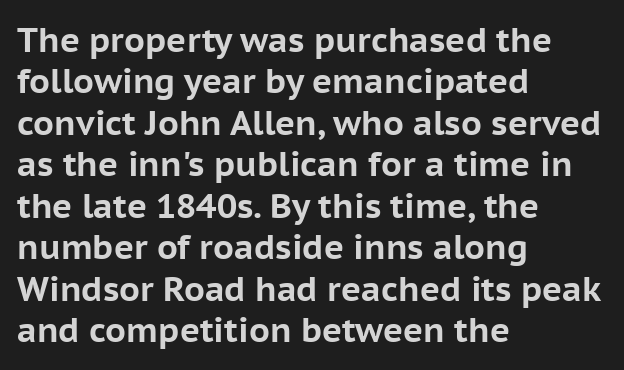
The image shows 34 px bold sans-serif type, upright; set left-aligned, line spacing 1.22x, normal letter spacing, not underlined; low stroke contrast and a medium x-height.
